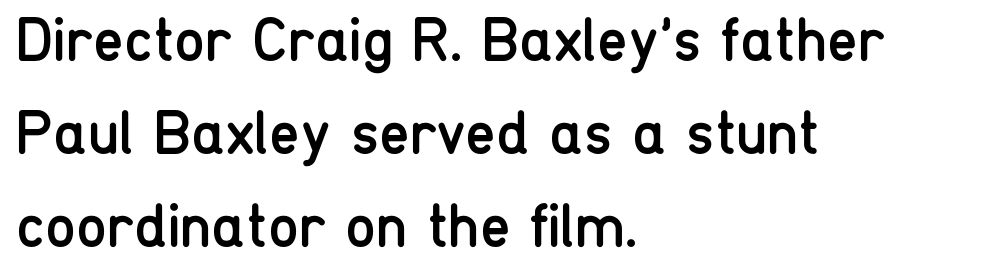
The image shows 62 px regular-weight, condensed sans-serif type, upright; set left-aligned, normal line spacing (1.5x), normal letter spacing, not underlined; low stroke contrast and a medium x-height.
